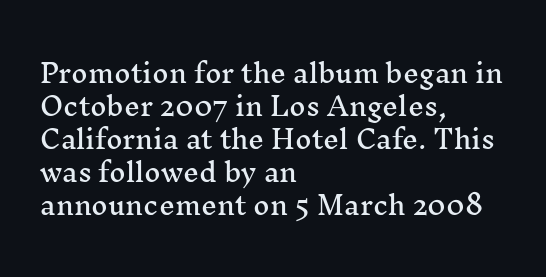
The image shows 25 px text type, upright; set left-aligned, normal line spacing (1.32x), normal letter spacing, not underlined.
